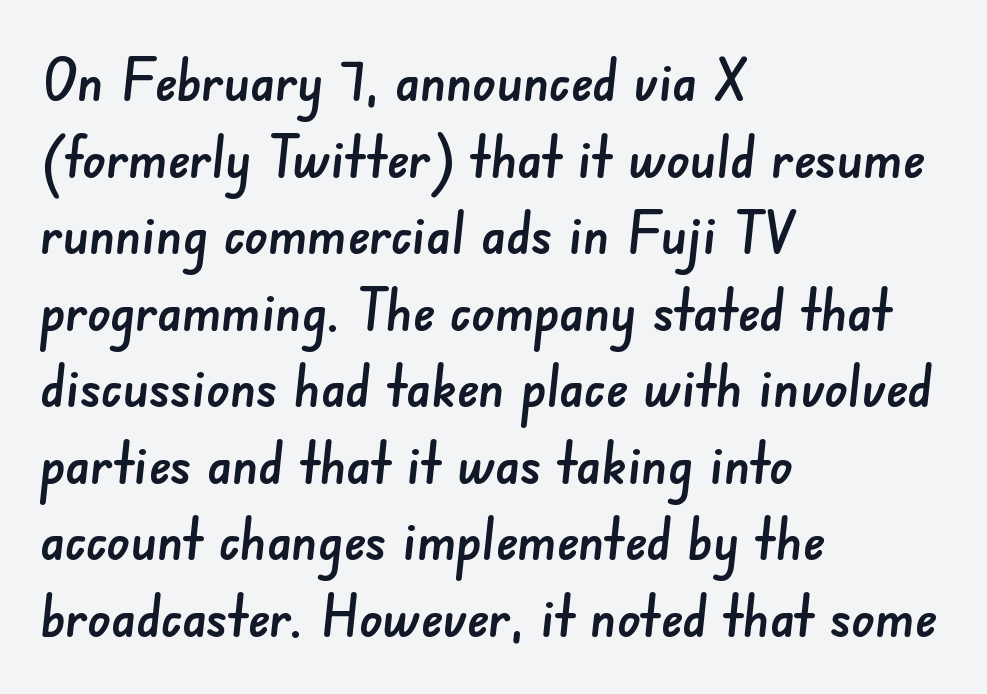
The image shows 58 px sans-serif type; set left-aligned, normal line spacing (1.32x), normal letter spacing, not underlined; low stroke contrast and a small x-height.
